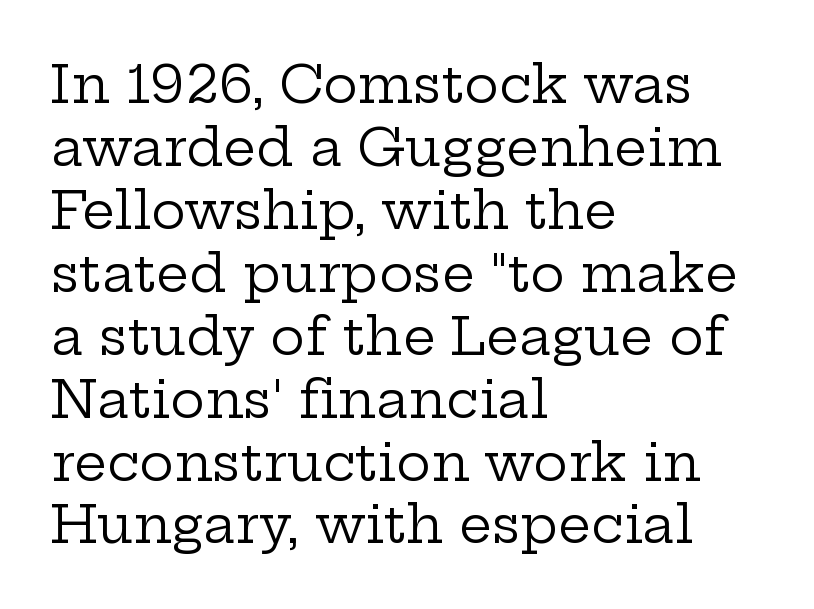
Q: Is the text bold? A: No.
Q: Is the text italic (slanted)? A: No, it is upright.
Q: Is the typeface a serif or a sans-serif typeface? A: Serif.
Q: Is the text underlined? A: No.
Q: How is the paragraph aligned? A: Left-aligned.
Q: Is the spacing between letters normal or unusually wide? A: Normal.
Q: Width (condensed, normal, or wide)? A: Wide.
Q: Stroke contrast? A: Low.
Q: x-height? A: Medium.
Q: Monospaced? A: No.
